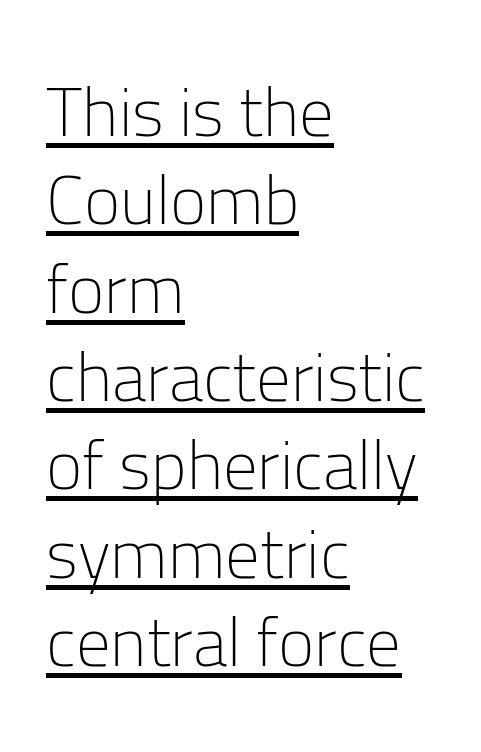
The image shows 69 px light sans-serif type, upright; set left-aligned, normal line spacing (1.28x), normal letter spacing, underlined; low stroke contrast and a medium x-height.
